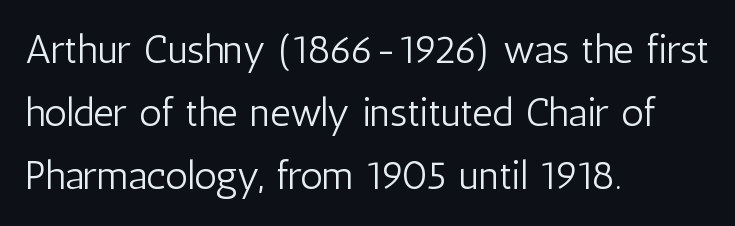
The image shows 40 px light, condensed sans-serif type, upright; set left-aligned, normal line spacing (1.58x), normal letter spacing, not underlined; low stroke contrast and a medium x-height.
